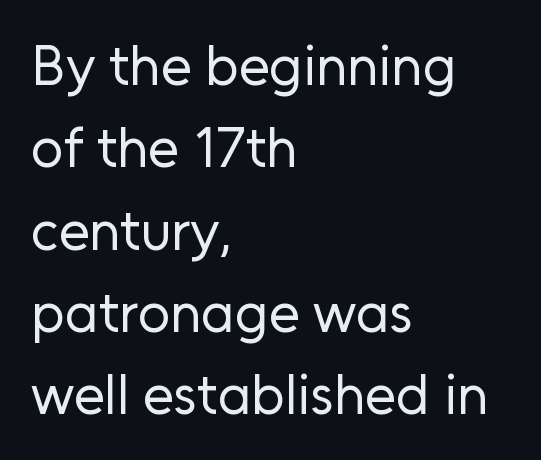
Compared with typical paragraphs, the rows here are spaced about the same. This sample uses plain, unmodified letter spacing. Leftover space on each line is placed entirely after the last word. Here the designer chose a conventional face with non-uniform glyph widths. No letter is thick-stroked: the sample isn't bold.
